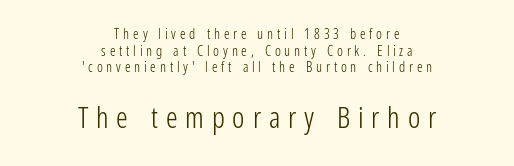
{"serif": "no", "italic": "no", "bold": "no", "weight": "light", "width": "condensed", "stroke_contrast": "low", "x_height": "medium", "monospaced": "no", "underline": "no", "align": "center", "line_spacing_ratio": 1.18, "letter_spacing": "wide", "letter_spacing_em": 0.27, "larger_block": "second", "size_ratio": 2.07, "glyph_px": 29}
